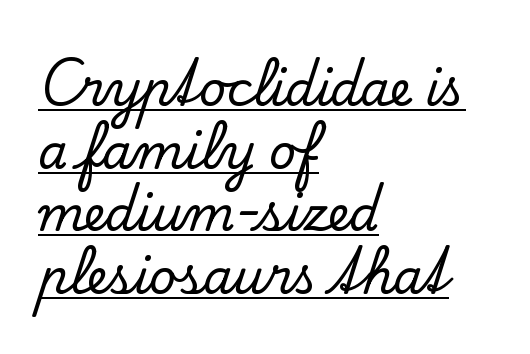
A normal amount of white space separates one row of letters from the next. Looks like regular typesetting: each glyph gets only the width it needs. Left-aligned paragraph, ragged on the right.
